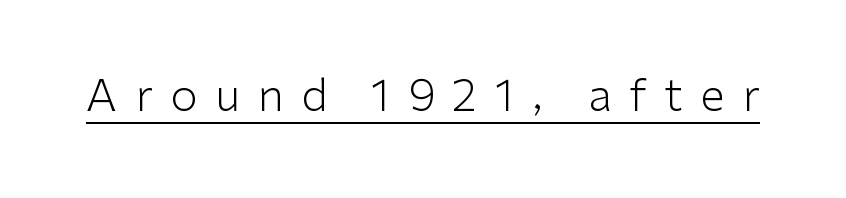
Upright lettering throughout. This sample uses a sans-serif face. Honestly, the underline is the first thing you notice here. Note the varied advance widths — an 'i' is clearly narrower than an 'm'. The font is comparable to plain body text, perhaps lighter. The horizontal fit of the characters is loose and conspicuously gappy.
